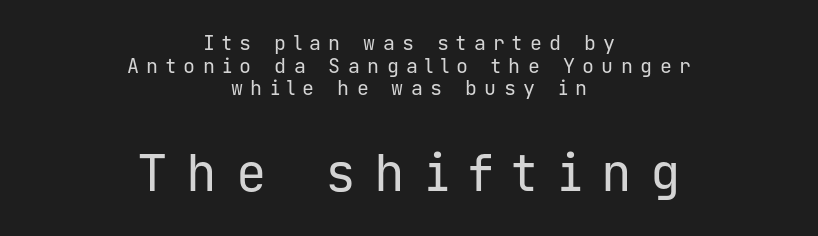
{"serif": "no", "italic": "no", "bold": "no", "weight": "regular", "width": "normal", "stroke_contrast": "low", "x_height": "medium", "monospaced": "yes", "underline": "no", "align": "center", "line_spacing": "tight", "line_spacing_ratio": 1.13, "letter_spacing": "wide", "letter_spacing_em": 0.37, "larger_block": "second", "size_ratio": 2.55, "glyph_px": 51}
